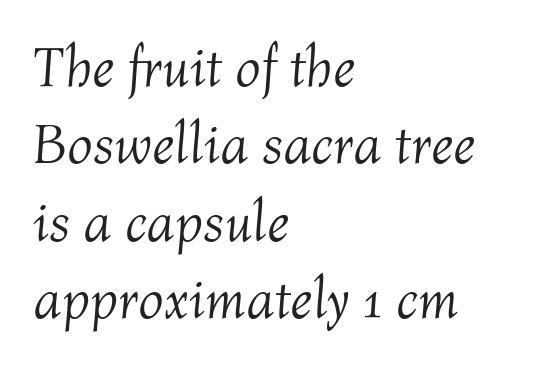
The image shows 56 px light type, italic (leaning right); set left-aligned, normal line spacing (1.38x), normal letter spacing, not underlined; medium stroke contrast and a medium x-height.
